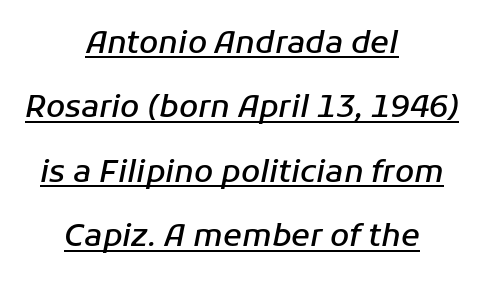
{"italic": "yes", "lean": "right", "slant_degrees": 11, "bold": "semi", "weight": "semibold", "width": "normal", "stroke_contrast": "low", "x_height": "medium", "monospaced": "no", "underline": "yes", "align": "center", "line_spacing": "loose", "line_spacing_ratio": 2.08, "letter_spacing": "normal", "letter_spacing_em": 0.0, "glyph_px": 31}
